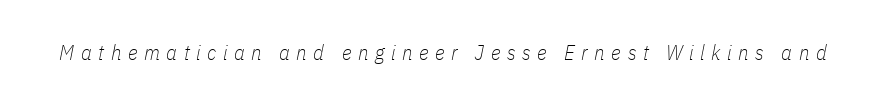
Q: Is the text bold? A: No.
Q: Is the text italic (slanted)? A: Yes, it leans right by about 11 degrees.
Q: Is the text underlined? A: No.
Q: Is the spacing between letters normal or unusually wide? A: Unusually wide.
